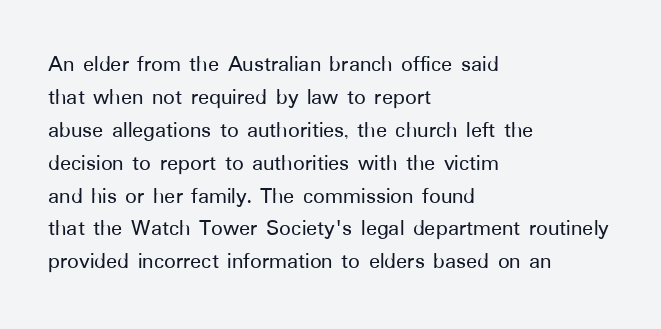
The image shows 23 px text type, upright; set left-aligned, normal line spacing (1.43x), normal letter spacing, not underlined.
